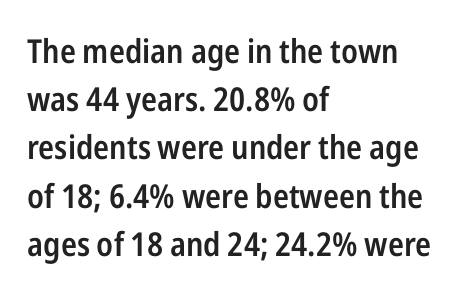
The image shows 33 px semibold, condensed sans-serif type, upright; set left-aligned, normal line spacing (1.46x), normal letter spacing, not underlined; low stroke contrast and a medium x-height.
